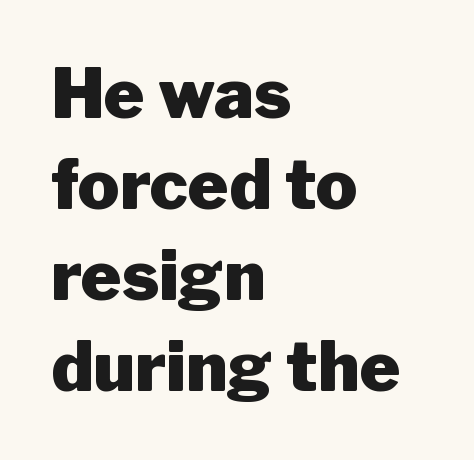
The image shows 69 px heavy sans-serif type, upright; set left-aligned, normal line spacing (1.32x), normal letter spacing, not underlined; low stroke contrast and a medium x-height.
